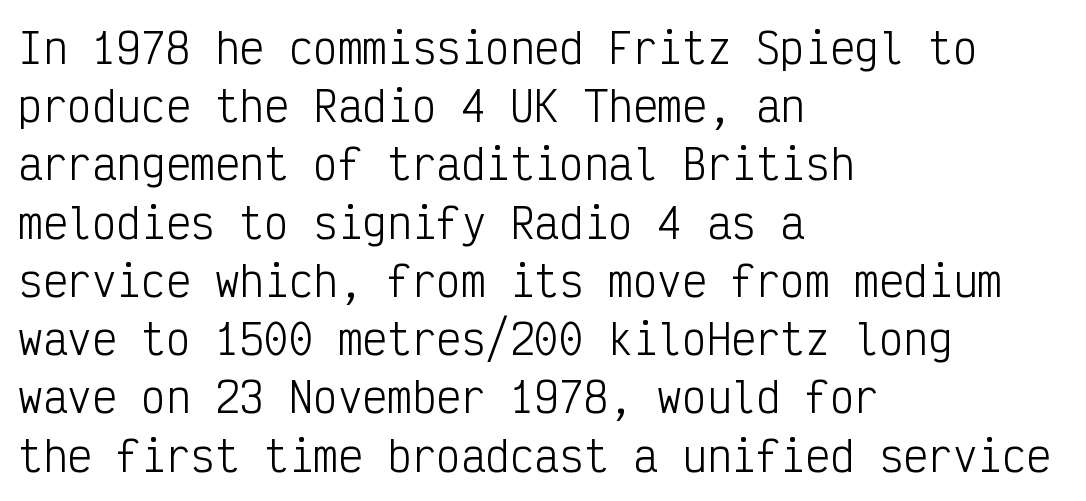
The image shows 41 px light, condensed sans-serif type, upright, monospaced; set left-aligned, normal line spacing (1.42x), normal letter spacing, not underlined; low stroke contrast and a medium x-height.
